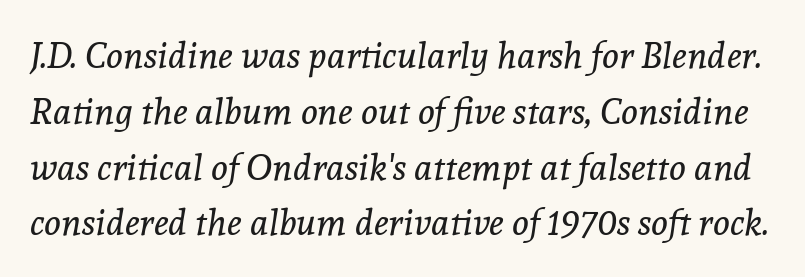
Q: Is the text bold? A: No.
Q: Is the text italic (slanted)? A: Yes, it leans right by about 8 degrees.
Q: Is the typeface a serif or a sans-serif typeface? A: Serif.
Q: Is the text underlined? A: No.
Q: Is the spacing between letters normal or unusually wide? A: Normal.
Q: Is the spacing between lines tight, normal or loose? A: Normal.
Q: Width (condensed, normal, or wide)? A: Normal.
Q: x-height? A: Medium.
Q: Monospaced? A: No.
